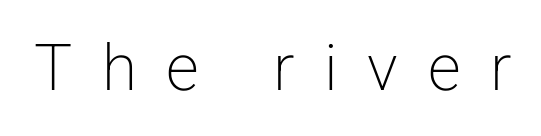
{"serif": "no", "italic": "no", "bold": "no", "weight": "light", "width": "normal", "stroke_contrast": "low", "x_height": "medium", "monospaced": "no", "underline": "no", "letter_spacing": "wide", "letter_spacing_em": 0.46, "glyph_px": 64}
